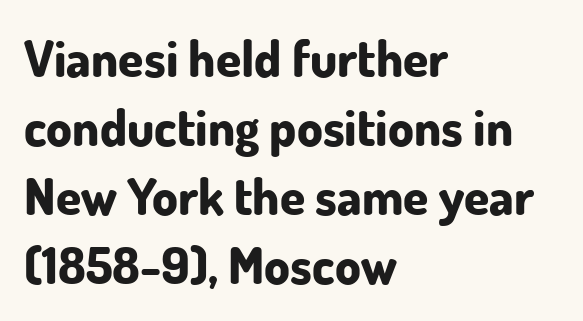
Is this a fixed-width face? No — the glyphs have proportional, varying widths. This sample keeps an unexceptional amount of space between lines. What weight is shown? A full bold with thick strokes. Style check: upright.
